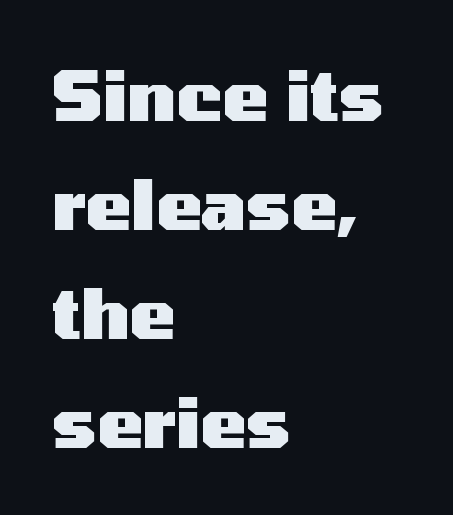
The image shows 69 px heavy, wide sans-serif type, upright; set left-aligned, normal line spacing (1.58x), normal letter spacing, not underlined; medium stroke contrast and a medium x-height.
